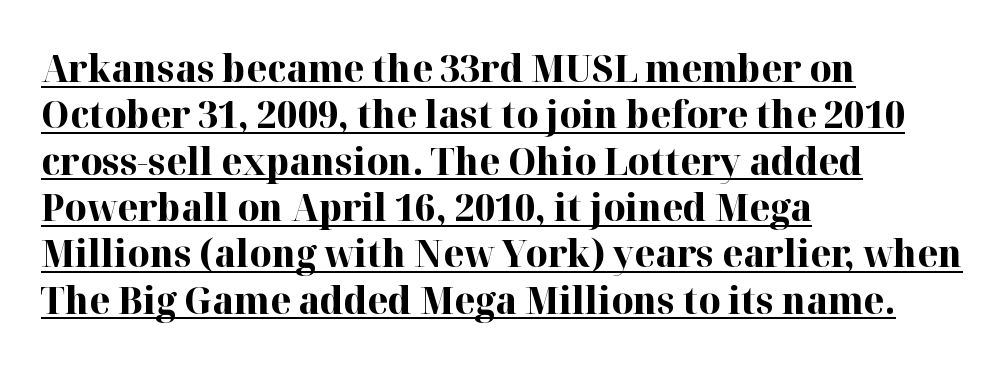
The image shows 38 px bold serif type, upright; set left-aligned, line spacing 1.22x, normal letter spacing, underlined; high stroke contrast and a medium x-height.
